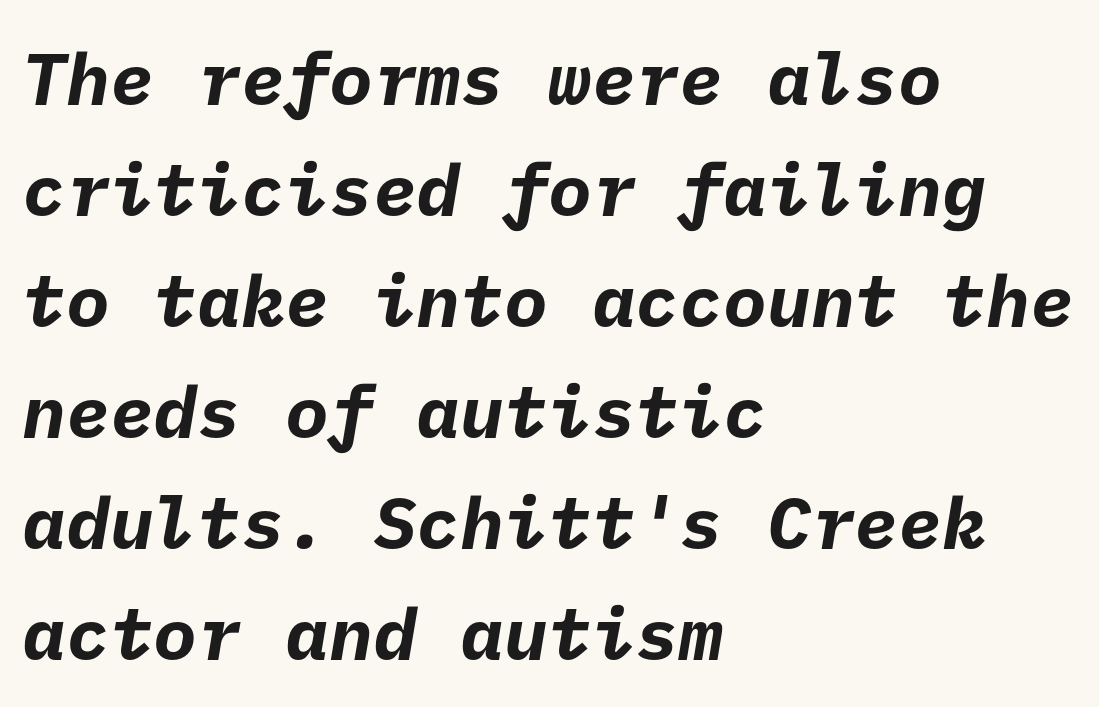
Q: Is the text bold? A: Yes.
Q: Is the typeface a serif or a sans-serif typeface? A: Sans-serif.
Q: Is the text underlined? A: No.
Q: How is the paragraph aligned? A: Left-aligned.
Q: Is the spacing between letters normal or unusually wide? A: Normal.
Q: Is the spacing between lines tight, normal or loose? A: Normal.
Q: Width (condensed, normal, or wide)? A: Normal.
Q: Stroke contrast? A: Low.
Q: x-height? A: Medium.
